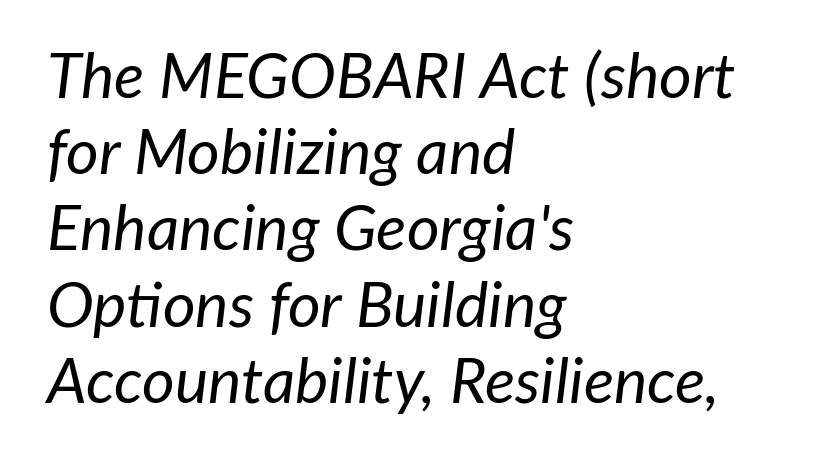
The passage is arranged the way most books set body copy — flush left. Varying glyph widths throughout — classic text-font behaviour. Honestly, there is no underline to notice here at all. An italicized treatment has been applied to the whole sample. Is this a heavy cut? Hardly; it is regular or lighter.
